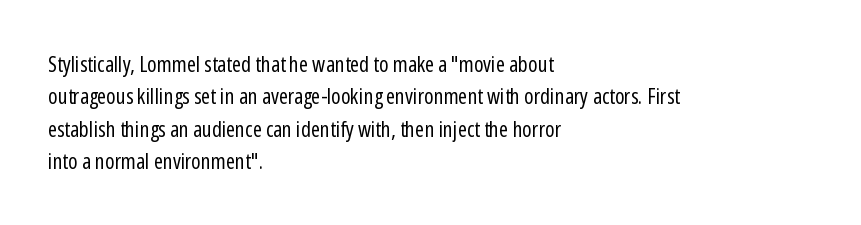
Q: Is the text bold? A: No.
Q: Is the text italic (slanted)? A: No, it is upright.
Q: Is the text underlined? A: No.
Q: How is the paragraph aligned? A: Left-aligned.
Q: Is the spacing between letters normal or unusually wide? A: Normal.
Q: Is the spacing between lines tight, normal or loose? A: Normal.
